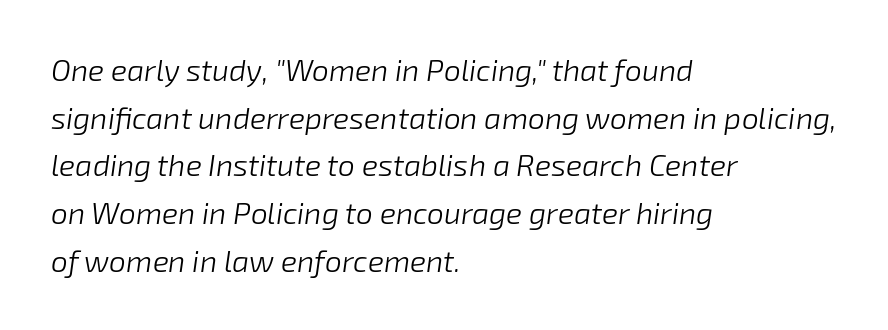
Descenders are the only things crossing below the line. Notice how the stems are inclined rather than vertical — that's the hallmark of italics. A light-to-regular cut is what we see here. What stands out about the letter spacing? Nothing — it is the standard amount. Compared with a centered layout, this one pins lines to the left instead.
